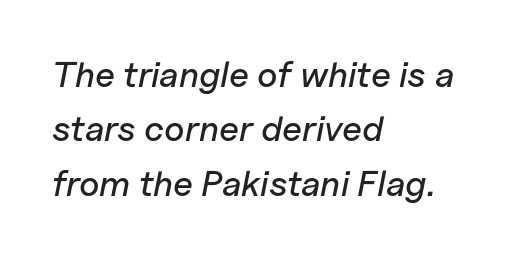
Note the varied advance widths — an 'i' is clearly narrower than an 'm'. Horizontal bands of white between lines are of average thickness. Is the block centered? No — it sits flush against the left margin. The whole block is typeset with a tilt. A bare baseline throughout the passage. This sample uses plain, unmodified letter spacing.
